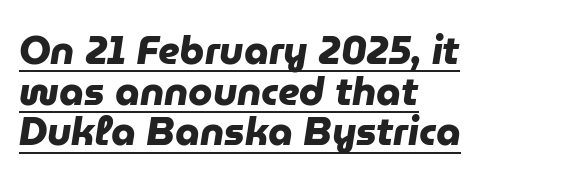
The image shows 39 px heavy sans-serif type; set left-aligned, tight line spacing (1.04x), normal letter spacing, underlined; low stroke contrast and a medium x-height.
